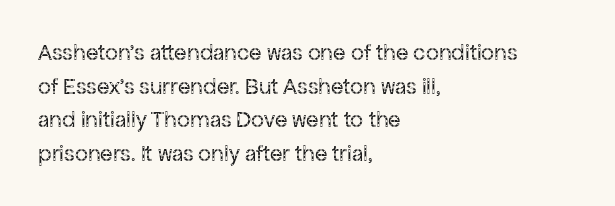
Q: Is the text bold? A: No.
Q: Is the text italic (slanted)? A: No, it is upright.
Q: Is the text underlined? A: No.
Q: How is the paragraph aligned? A: Left-aligned.
Q: Is the spacing between letters normal or unusually wide? A: Normal.
Q: Is the spacing between lines tight, normal or loose? A: Normal.
